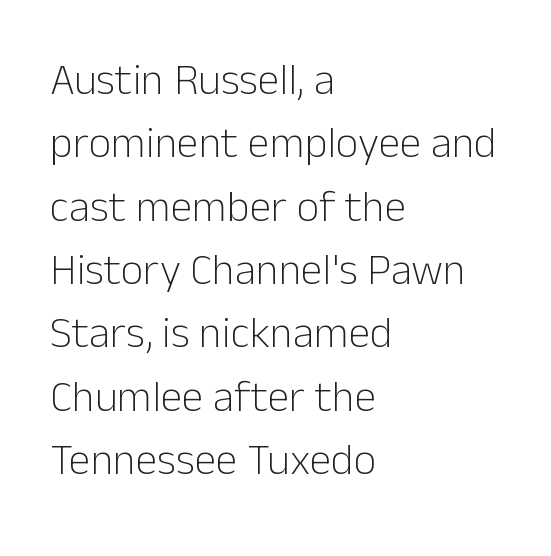
Q: Is the text bold? A: No.
Q: Is the text italic (slanted)? A: No, it is upright.
Q: Is the typeface a serif or a sans-serif typeface? A: Sans-serif.
Q: Is the text underlined? A: No.
Q: How is the paragraph aligned? A: Left-aligned.
Q: Is the spacing between letters normal or unusually wide? A: Normal.
Q: Is the spacing between lines tight, normal or loose? A: Normal.
Q: Width (condensed, normal, or wide)? A: Normal.
Q: Stroke contrast? A: Low.
Q: x-height? A: Medium.
Q: Monospaced? A: No.
